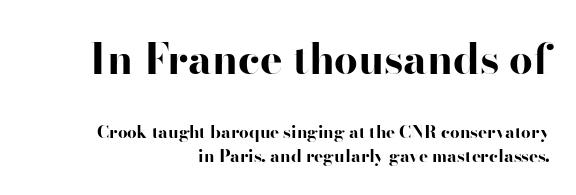
{"serif": "no", "italic": "no", "bold": "yes", "weight": "bold", "width": "wide", "stroke_contrast": "high", "x_height": "small", "monospaced": "no", "underline": "no", "align": "right", "line_spacing": "normal", "line_spacing_ratio": 1.39, "letter_spacing": "normal", "letter_spacing_em": 0.0, "larger_block": "first", "size_ratio": 2.47, "glyph_px": 42}
